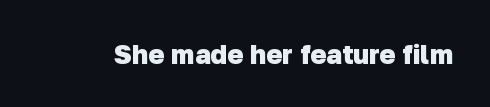
Thick stems and heavy bowls — unmistakably bold. The specimen omits any rule beneath the text block's lines. How are the letters spaced? Ordinarily, with no added tracking.
